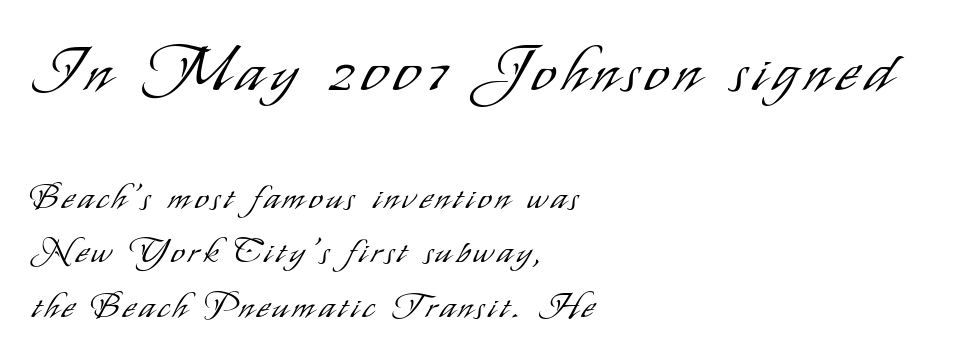
The image shows 60 px light, condensed sans-serif type; set left-aligned, normal line spacing (1.59x), not underlined; the first (top) block is 1.76x larger; low stroke contrast and a small x-height.
